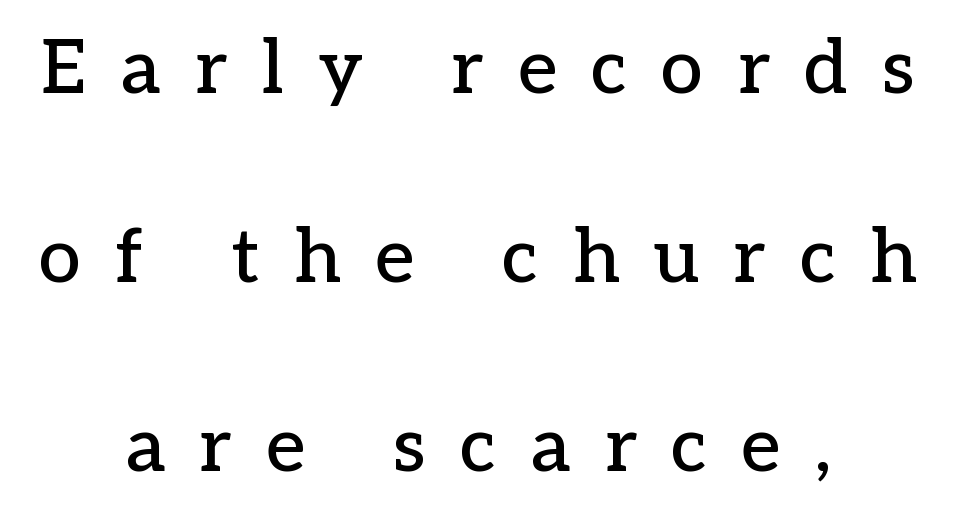
Do the letters lean? They stand straight. Is this a sans? No — the strokes have serifs. Each row of text sits above clean, open space. Caption: expanded tracking, letters set apart. The rendering uses natural spacing where letterforms have individual widths.
